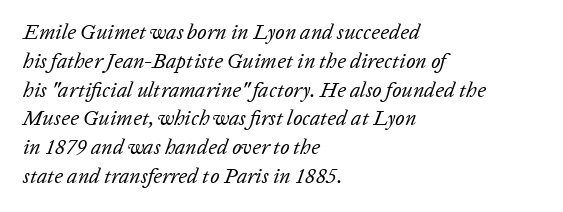
Q: Is the text bold? A: No.
Q: Is the text italic (slanted)? A: Yes, it leans right by about 20 degrees.
Q: Is the text underlined? A: No.
Q: How is the paragraph aligned? A: Left-aligned.
Q: Is the spacing between letters normal or unusually wide? A: Normal.
Q: Is the spacing between lines tight, normal or loose? A: Normal.
